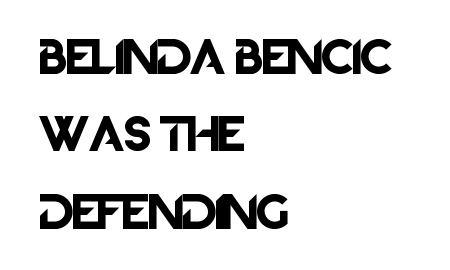
{"serif": "no", "italic": "no", "width": "normal", "stroke_contrast": "low", "x_height": "large", "monospaced": "no", "underline": "no", "align": "left", "line_spacing": "loose", "line_spacing_ratio": 2.09, "letter_spacing": "normal", "letter_spacing_em": 0.0, "glyph_px": 37}
